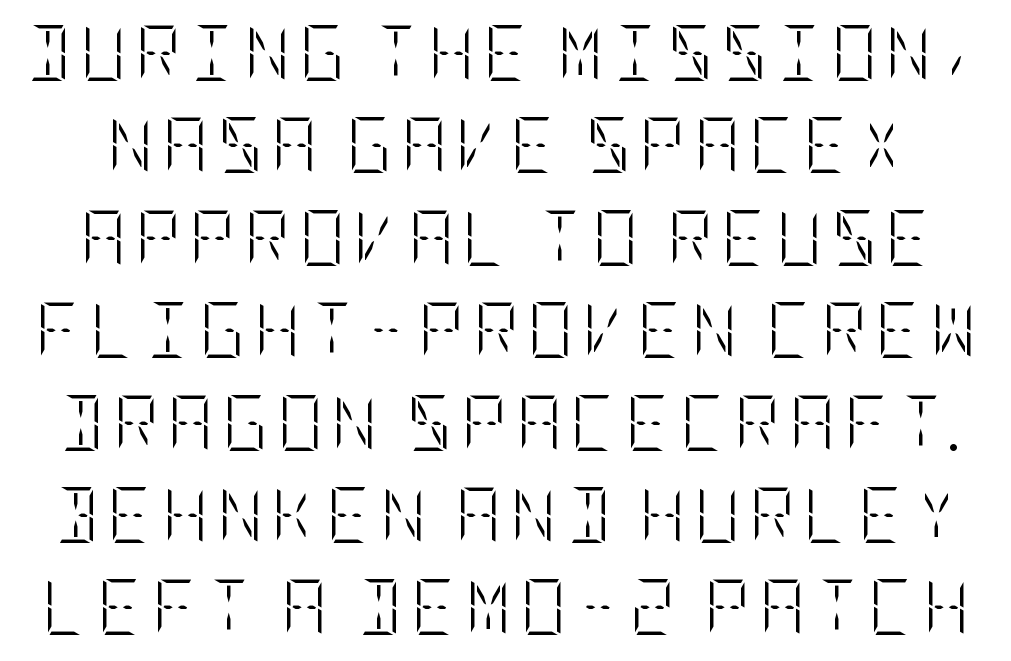
{"italic": "no", "bold": "no", "weight": "light", "width": "condensed", "stroke_contrast": "low", "x_height": "large", "underline": "no", "line_spacing": "normal", "line_spacing_ratio": 1.65, "glyph_px": 56}
